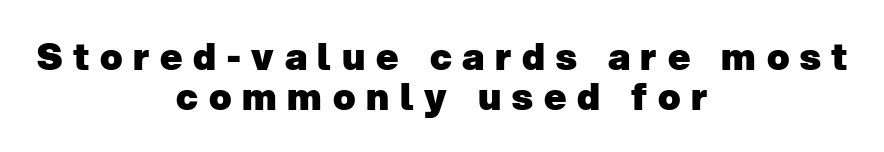
Q: Is the text bold? A: Yes.
Q: Is the typeface a serif or a sans-serif typeface? A: Sans-serif.
Q: Is the text underlined? A: No.
Q: How is the paragraph aligned? A: Centered.
Q: Is the spacing between letters normal or unusually wide? A: Unusually wide.
Q: Is the spacing between lines tight, normal or loose? A: Tight.
Q: Width (condensed, normal, or wide)? A: Normal.
Q: Stroke contrast? A: Low.
Q: x-height? A: Medium.
Q: Monospaced? A: No.
